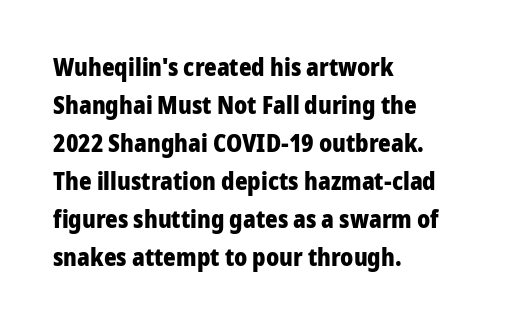
{"italic": "no", "bold": "yes", "underline": "no", "align": "left", "line_spacing": "normal", "line_spacing_ratio": 1.58, "letter_spacing": "normal", "letter_spacing_em": 0.0, "glyph_px": 24}
